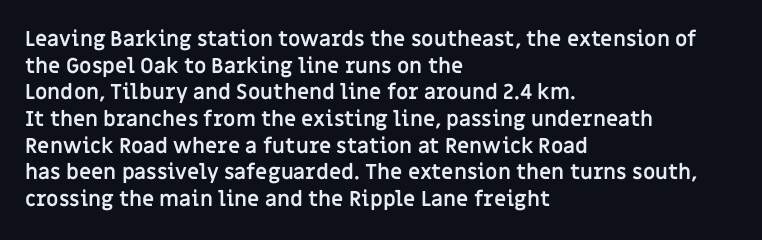
{"italic": "no", "bold": "yes", "underline": "no", "align": "left", "line_spacing": "normal", "line_spacing_ratio": 1.27, "letter_spacing": "normal", "letter_spacing_em": 0.0, "glyph_px": 21}
